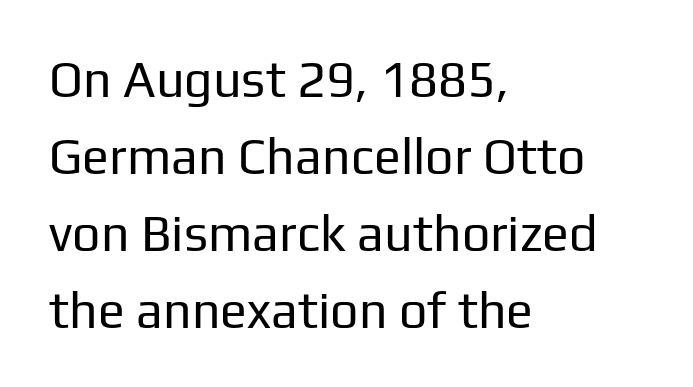
Q: Is the text bold? A: No.
Q: Is the text italic (slanted)? A: No, it is upright.
Q: Is the typeface a serif or a sans-serif typeface? A: Sans-serif.
Q: Is the text underlined? A: No.
Q: How is the paragraph aligned? A: Left-aligned.
Q: Is the spacing between letters normal or unusually wide? A: Normal.
Q: Is the spacing between lines tight, normal or loose? A: Normal.
Q: Width (condensed, normal, or wide)? A: Normal.
Q: Stroke contrast? A: Low.
Q: x-height? A: Medium.
Q: Monospaced? A: No.
